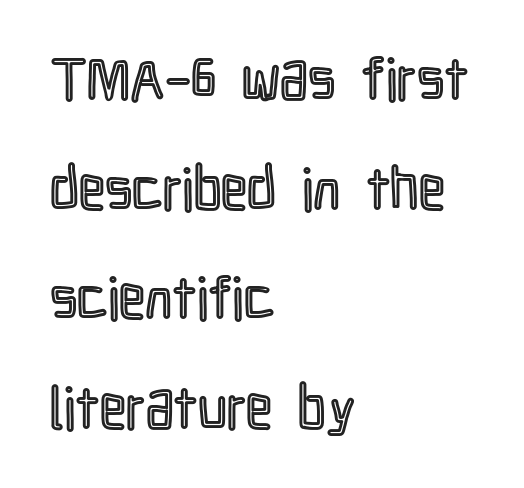
The image shows 58 px condensed type, upright; set left-aligned, line spacing 1.89x, normal letter spacing, not underlined; a medium x-height.
